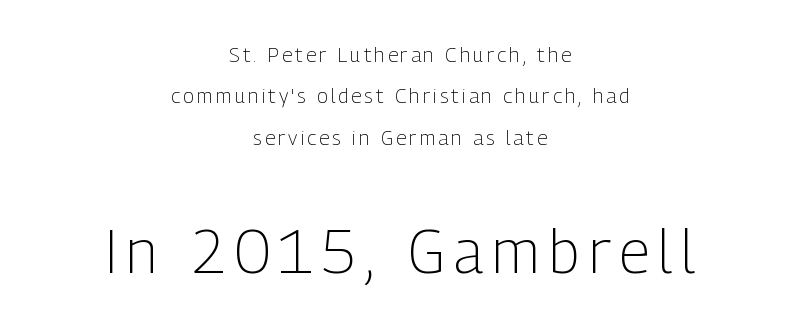
The letters stand upright; this is a roman face. One-word summary of the alignment: center. The face used here is a sans, in the tradition of grotesques and geometrics. The passage shown is typed in a proportional face where columns would drift.
